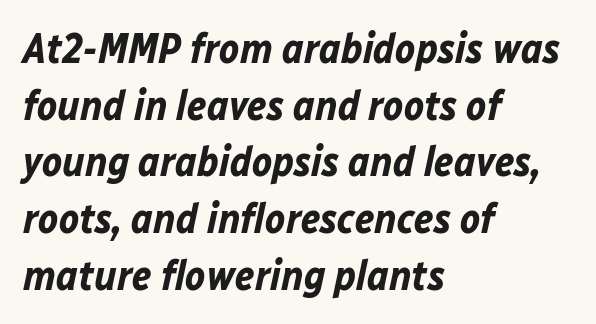
Q: Is the text bold? A: Yes.
Q: Is the text italic (slanted)? A: Yes, it leans right by about 12 degrees.
Q: Is the text underlined? A: No.
Q: How is the paragraph aligned? A: Left-aligned.
Q: Is the spacing between letters normal or unusually wide? A: Normal.
Q: Is the spacing between lines tight, normal or loose? A: Normal.
Q: Width (condensed, normal, or wide)? A: Normal.
Q: Stroke contrast? A: Low.
Q: x-height? A: Medium.
Q: Monospaced? A: No.
